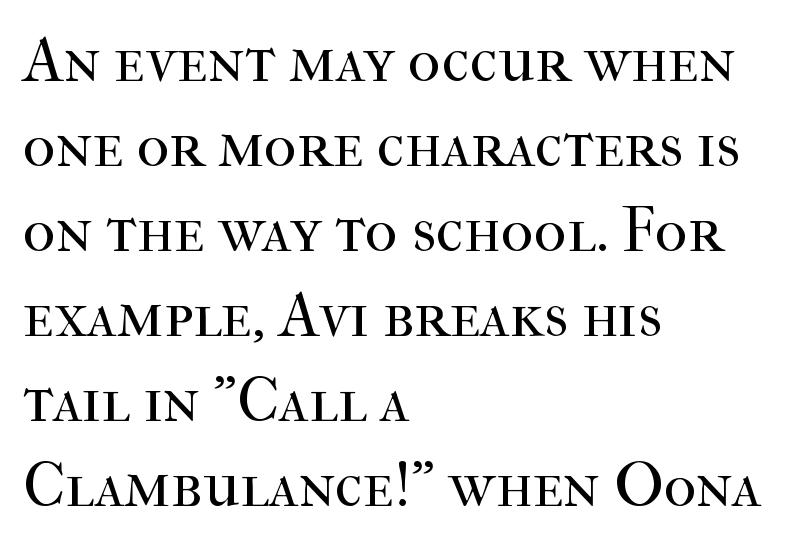
The image shows 63 px regular-weight serif type, upright; set left-aligned, normal line spacing (1.35x), normal letter spacing, not underlined; high stroke contrast and a medium x-height.
